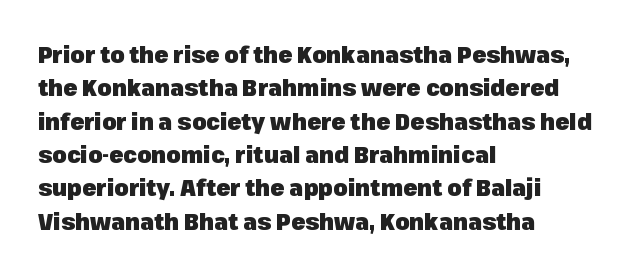
Q: Is the text bold? A: Yes.
Q: Is the text italic (slanted)? A: No, it is upright.
Q: Is the text underlined? A: No.
Q: How is the paragraph aligned? A: Left-aligned.
Q: Is the spacing between letters normal or unusually wide? A: Normal.
Q: Is the spacing between lines tight, normal or loose? A: Normal.
